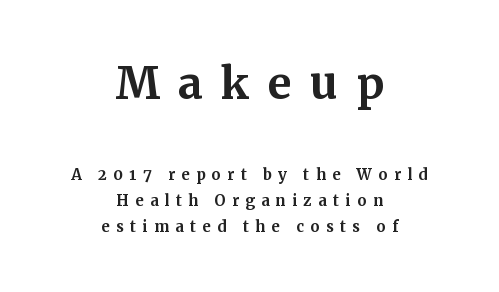
The image shows 44 px bold serif type, upright; set centered, line spacing 1.71x, unusually wide letter spacing (+0.42 em), not underlined; the first (top) block is 2.93x larger; medium stroke contrast and a medium x-height.
